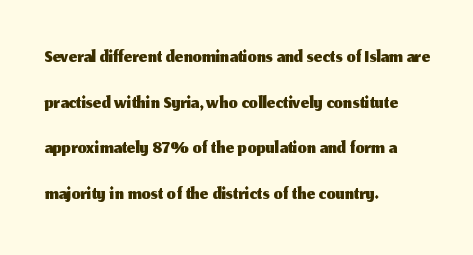
The image shows 29 px sans-serif type, upright; set left-aligned, normal line spacing (1.57x), normal letter spacing, not underlined; medium stroke contrast and a medium x-height.
